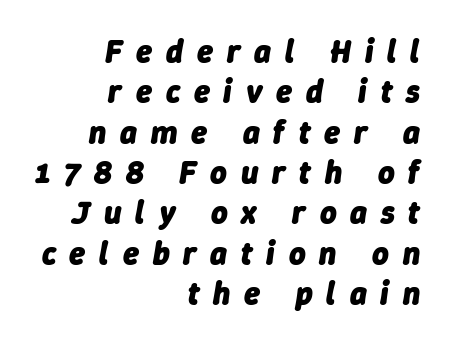
Q: Is the text bold? A: Yes.
Q: Is the text italic (slanted)? A: Yes, it leans right by about 9 degrees.
Q: Is the text underlined? A: No.
Q: How is the paragraph aligned? A: Right-aligned.
Q: Is the spacing between letters normal or unusually wide? A: Unusually wide.
Q: Is the spacing between lines tight, normal or loose? A: Normal.
Q: Width (condensed, normal, or wide)? A: Normal.
Q: Stroke contrast? A: Low.
Q: x-height? A: Medium.
Q: Monospaced? A: No.
